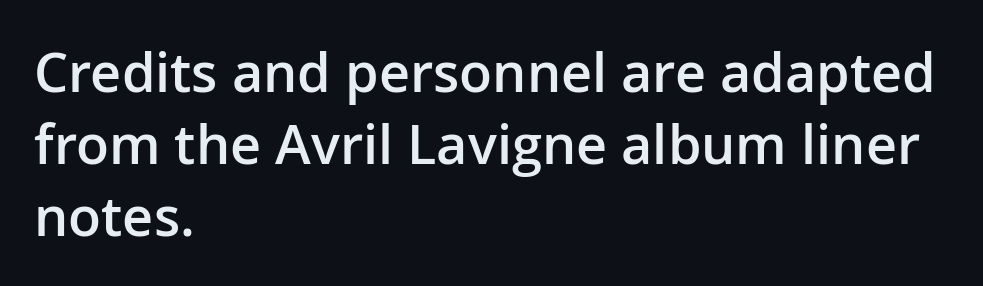
The image shows 54 px semibold sans-serif type, upright; set left-aligned, normal line spacing (1.33x), normal letter spacing, not underlined; low stroke contrast and a medium x-height.
